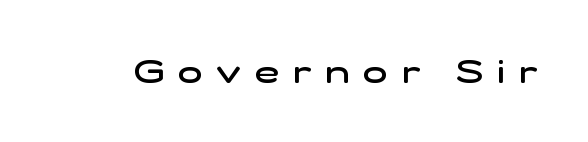
{"serif": "no", "bold": "semi", "weight": "semibold", "width": "wide", "stroke_contrast": "low", "x_height": "medium", "monospaced": "no", "underline": "no", "letter_spacing": "wide", "letter_spacing_em": 0.44, "glyph_px": 32}
